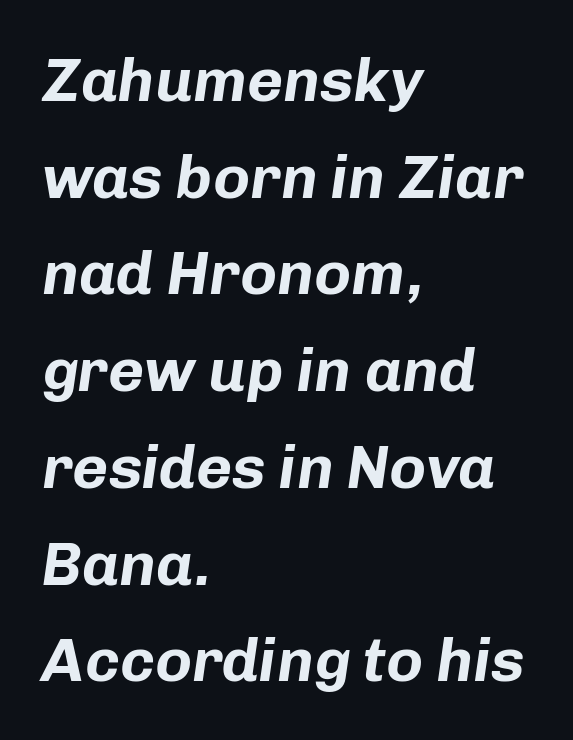
{"italic": "yes", "lean": "right", "slant_degrees": 8, "bold": "yes", "weight": "bold", "width": "normal", "stroke_contrast": "low", "x_height": "medium", "monospaced": "no", "underline": "no", "align": "left", "line_spacing": "normal", "line_spacing_ratio": 1.56, "letter_spacing": "normal", "letter_spacing_em": 0.0, "glyph_px": 62}
